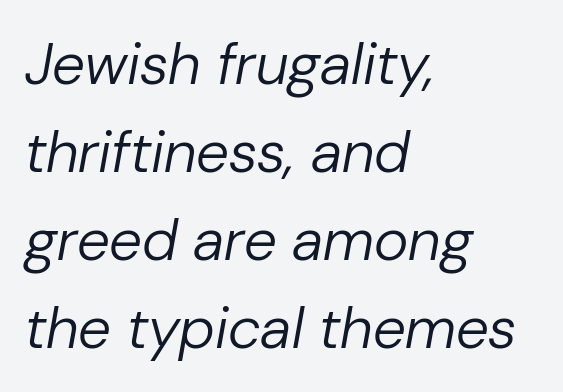
The image shows 59 px regular-weight type, italic (leaning right); set left-aligned, normal line spacing (1.49x), normal letter spacing, not underlined; low stroke contrast and a medium x-height.
